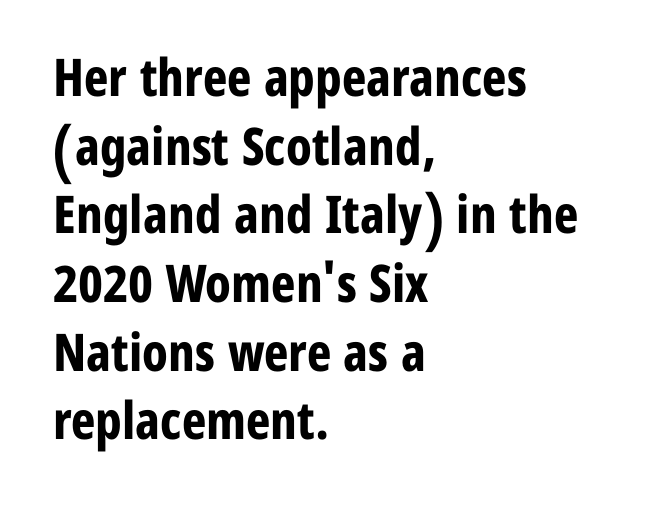
Q: Is the text bold? A: Yes.
Q: Is the text italic (slanted)? A: No, it is upright.
Q: Is the typeface a serif or a sans-serif typeface? A: Sans-serif.
Q: Is the text underlined? A: No.
Q: How is the paragraph aligned? A: Left-aligned.
Q: Is the spacing between letters normal or unusually wide? A: Normal.
Q: Is the spacing between lines tight, normal or loose? A: Normal.
Q: Width (condensed, normal, or wide)? A: Condensed.
Q: Stroke contrast? A: Low.
Q: x-height? A: Medium.
Q: Monospaced? A: No.
